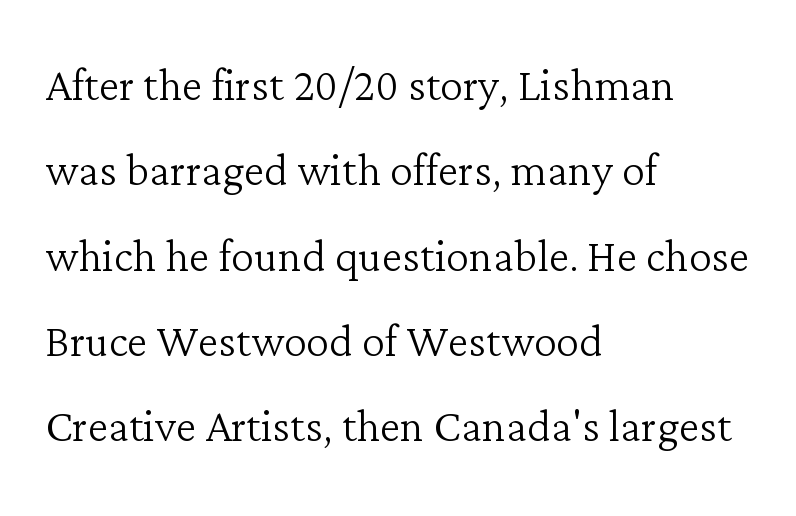
Heaviness? Minimal to ordinary, like unemphasized prose. The space directly below the letters is spotless. Horizontally, the lines are justified to the leading edge only. No italicization has been applied; the sample stays upright. You could not count columns in this text — the font is proportionally spaced.
